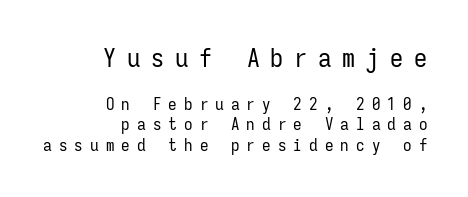
Horizontal alignment here is rightward, an uncommon choice for prose. Letters have the restrained weight of plain body copy at most. The tracking jumps out immediately: characters are airy and widely separated. Type without underlining. Bigger letters appear in the top chunk; the bottom chunk is reduced.
